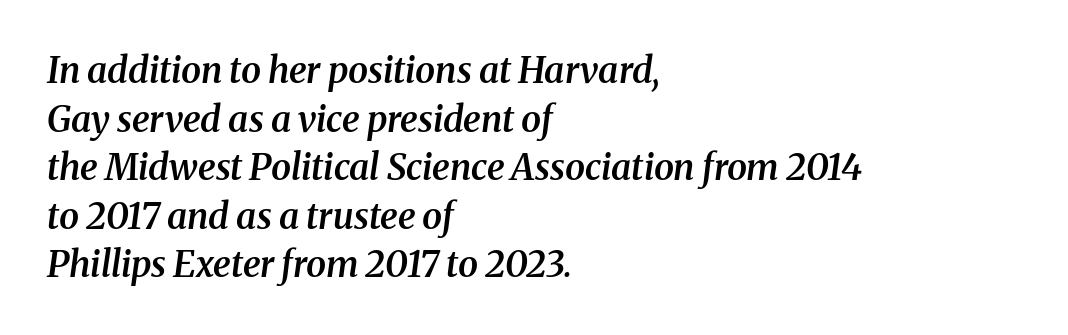
Q: Is the text bold? A: Semi-bold.
Q: Is the text italic (slanted)? A: Yes, it leans right by about 8 degrees.
Q: Is the typeface a serif or a sans-serif typeface? A: Serif.
Q: Is the text underlined? A: No.
Q: How is the paragraph aligned? A: Left-aligned.
Q: Is the spacing between letters normal or unusually wide? A: Normal.
Q: Is the spacing between lines tight, normal or loose? A: Normal.
Q: Width (condensed, normal, or wide)? A: Normal.
Q: Stroke contrast? A: Medium.
Q: x-height? A: Medium.
Q: Monospaced? A: No.
